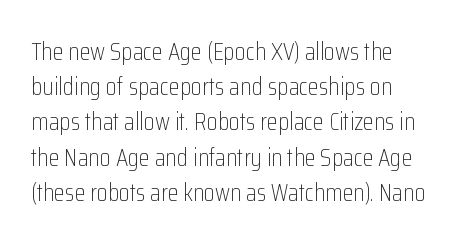
The weight tops out at a normal text grade. Check the space under the baseline: it is left empty. Inter-character spacing is left at the font's built-in metrics. Honestly, the row spacing looks completely unremarkable. The type sits square on the baseline with zero lean.
